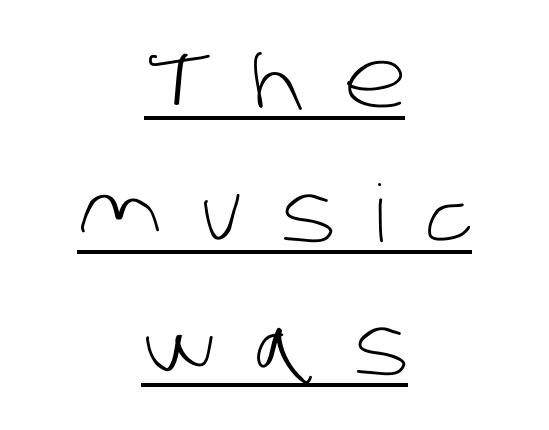
The text block is weighted toward neither margin, spreading evenly from the middle. Stroke thickness stays within the range of a standard reading face or lighter. The face used here is proportionally spaced, like ordinary book or web type. Whoever set this chose a conventional vertical rhythm.
